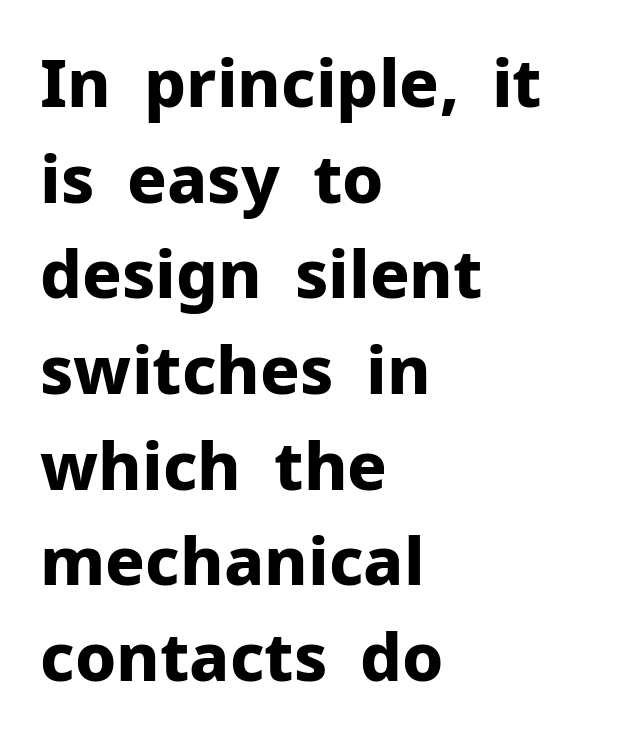
Q: Is the text bold? A: Yes.
Q: Is the text italic (slanted)? A: No, it is upright.
Q: Is the typeface a serif or a sans-serif typeface? A: Sans-serif.
Q: Is the text underlined? A: No.
Q: How is the paragraph aligned? A: Left-aligned.
Q: Is the spacing between letters normal or unusually wide? A: Normal.
Q: Is the spacing between lines tight, normal or loose? A: Normal.
Q: Width (condensed, normal, or wide)? A: Normal.
Q: Stroke contrast? A: Low.
Q: x-height? A: Medium.
Q: Monospaced? A: No.
